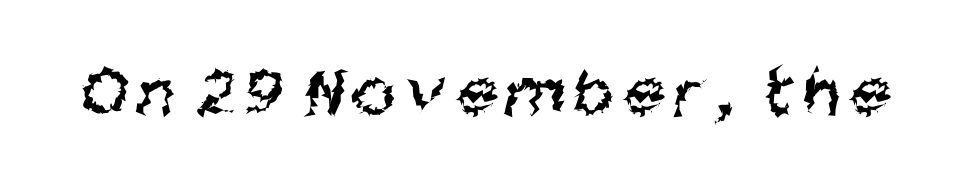
The image shows 73 px regular-weight, condensed sans-serif type; set not underlined; medium stroke contrast and a large x-height.
